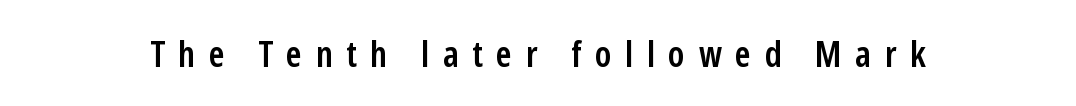
Each letter's strokes conclude bluntly, with no projecting serifs. Each letter keeps its own natural width here, so spacing adapts to shape. Display-style spreading of the glyphs; the letterfit is very open. The typography opts for an upright posture over an oblique one. This rendering features lettering with no underline.
